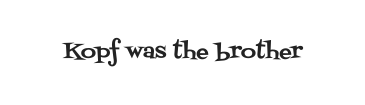
Every character sits straight up, as roman type does. The string is rendered with underlining switched off. Students, note that the glyphs here touch the page at normal intervals.
